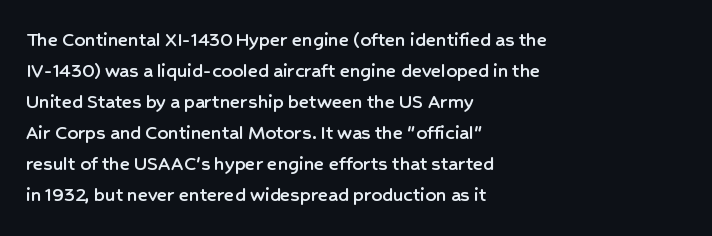
Q: Is the text italic (slanted)? A: No, it is upright.
Q: Is the text underlined? A: No.
Q: How is the paragraph aligned? A: Left-aligned.
Q: Is the spacing between letters normal or unusually wide? A: Normal.
Q: Is the spacing between lines tight, normal or loose? A: Normal.
